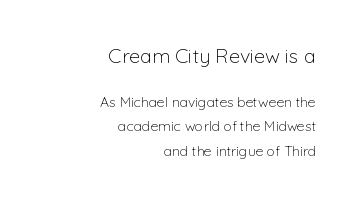
The image shows 20 px text type, upright; set right-aligned, line spacing 1.72x, normal letter spacing, not underlined; the first (top) block is 1.43x larger.
